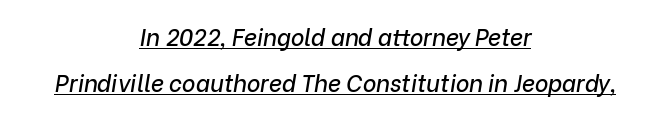
These lines keep a tight, regular rhythm from letter to letter. Quick note: underline on. This block would shrink considerably if given ordinary leading; it's expanded now. Compared with ordinary roman type, these characters are visibly tilted. The text block is weighted toward neither margin, spreading evenly from the middle.
